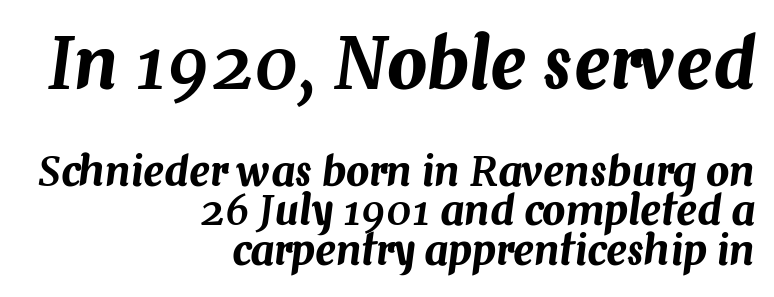
The image shows 71 px text type, italic (leaning right); set right-aligned, tight line spacing (0.97x), normal letter spacing, not underlined; the first (top) block is 1.73x larger; medium stroke contrast and a medium x-height.
